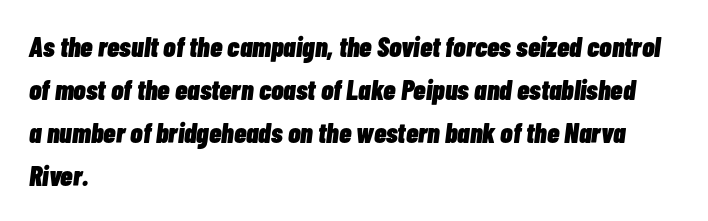
The image shows 28 px heavy, condensed type, italic (leaning right); set left-aligned, normal line spacing (1.53x), normal letter spacing, not underlined; low stroke contrast and a medium x-height.
